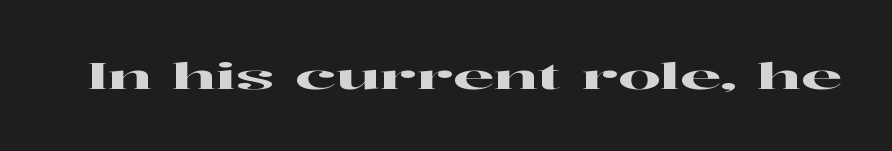
Do the characters align in a grid? No, the font is proportional. Posture: vertical. To sum up the face: it has serifs. No extra tracking has been applied to these lines.
